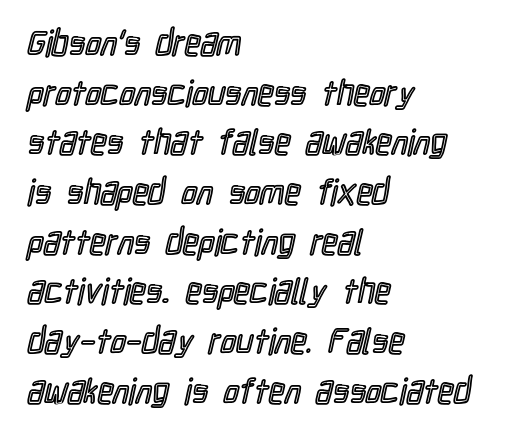
Compared with typical paragraphs, the rows here are spaced about the same. Varying glyph widths throughout — classic text-font behaviour. The space directly below the letters is spotless. The rag falls on the right side of this text block.
